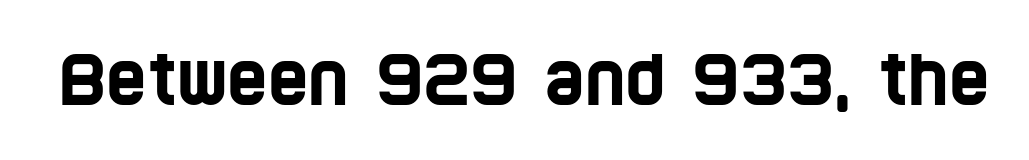
{"serif": "no", "width": "condensed", "stroke_contrast": "low", "x_height": "large", "monospaced": "no", "underline": "no", "letter_spacing": "normal", "letter_spacing_em": 0.0, "glyph_px": 69}
